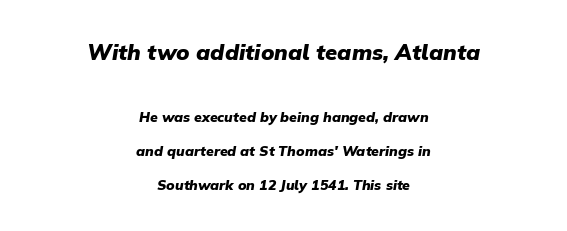
The words here are not underlined. This sample is center-justified, so both line endings float freely. The upper block of text is set noticeably larger than the block beneath it. Chunky letters — that's bold for sure. These lines stand farther apart than default settings would place them. The whole block is typeset with a tilt.
